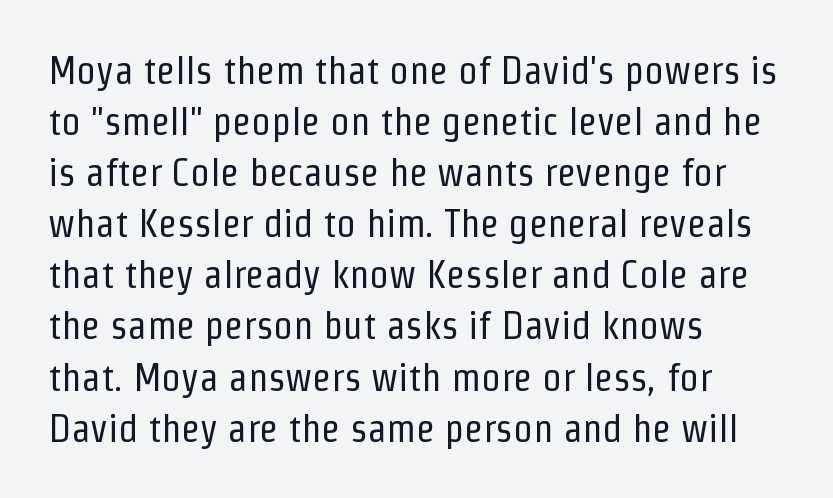
Quick note: not italic, upright. Proportional: the letters do not fall into vertical columns. The rag falls on the right side of this text block. Leading matches the norm, producing a regular column. Does extra space separate the letters? No, they use regular spacing.
